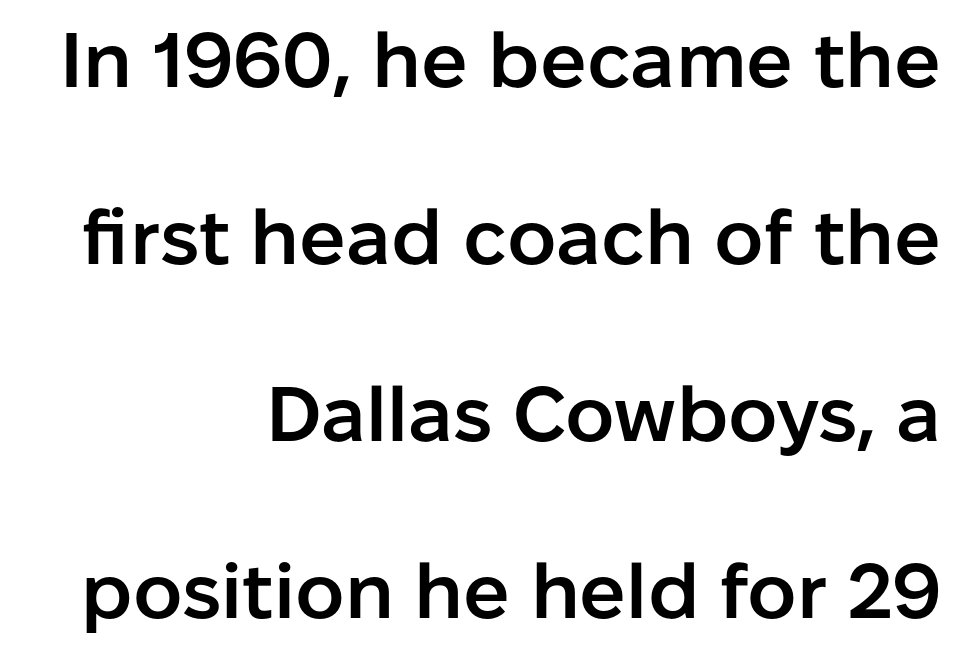
The image shows 77 px semibold sans-serif type, upright; set right-aligned, loose line spacing (2.3x), normal letter spacing, not underlined; low stroke contrast and a medium x-height.
